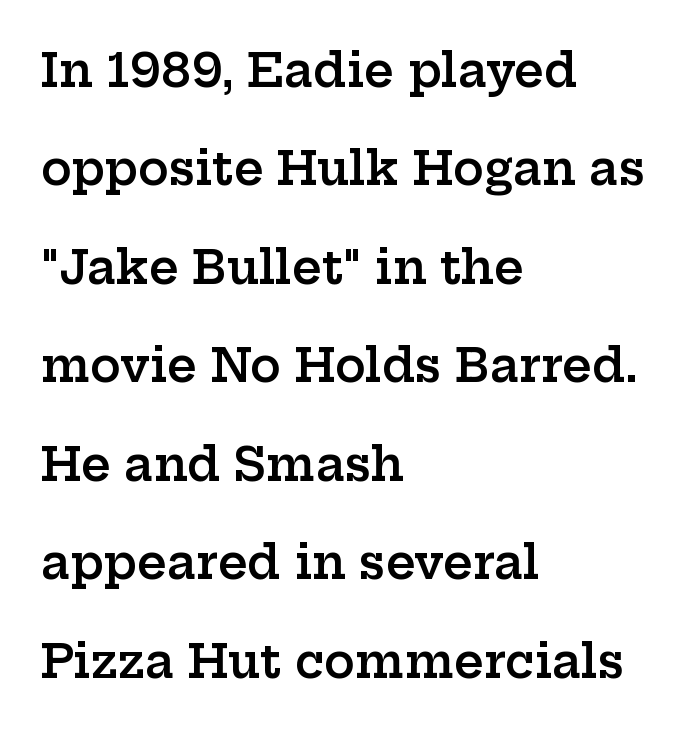
The image shows 46 px semibold, wide serif type, upright; set left-aligned, loose line spacing (2.14x), normal letter spacing, not underlined; low stroke contrast and a medium x-height.
